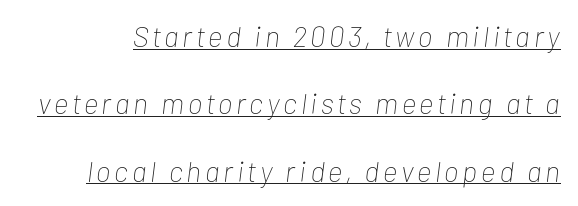
The image shows 29 px thin, condensed type, italic (leaning right); set loose line spacing (2.32x), underlined; low stroke contrast and a medium x-height.
